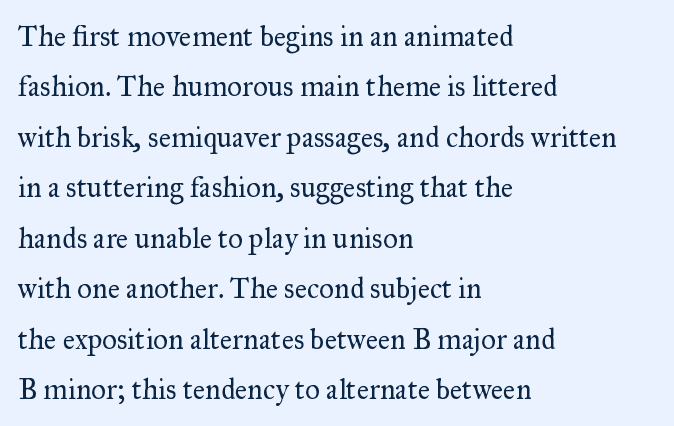
Q: Is the text bold? A: No.
Q: Is the text italic (slanted)? A: No, it is upright.
Q: Is the typeface a serif or a sans-serif typeface? A: Serif.
Q: Is the text underlined? A: No.
Q: How is the paragraph aligned? A: Left-aligned.
Q: Is the spacing between letters normal or unusually wide? A: Normal.
Q: Width (condensed, normal, or wide)? A: Normal.
Q: Stroke contrast? A: Medium.
Q: x-height? A: Small.
Q: Monospaced? A: No.
